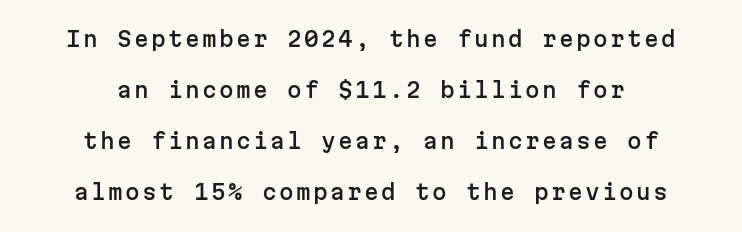
Q: Is the text italic (slanted)? A: No, it is upright.
Q: Is the text underlined? A: No.
Q: How is the paragraph aligned? A: Centered.
Q: Is the spacing between lines tight, normal or loose? A: Loose.
